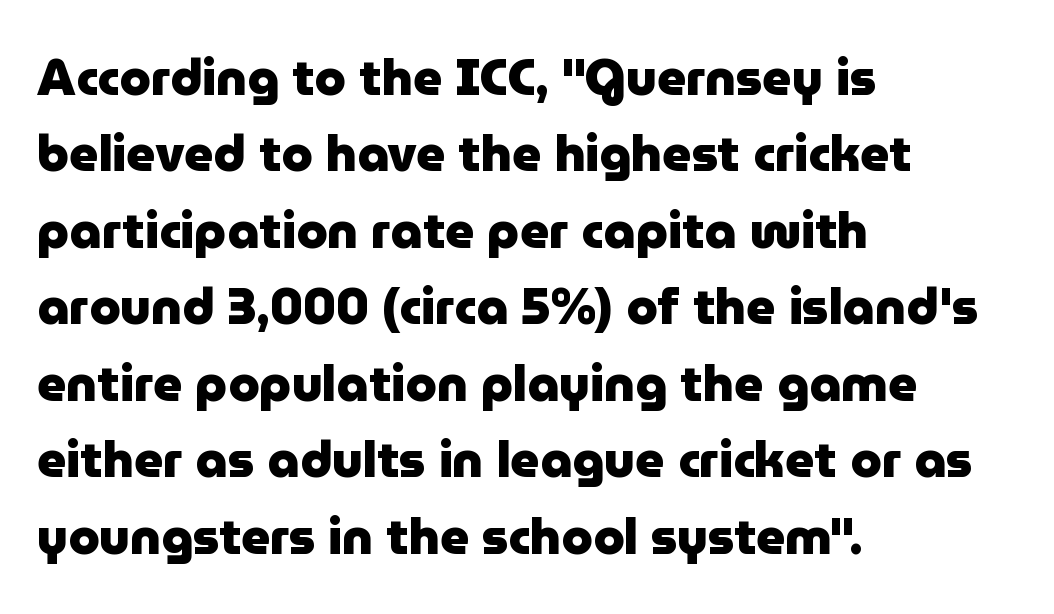
The characters display no serif detailing; their extremities are plain. The letters are bold, with thick, heavy strokes. In CSS terms this would be text-align: left. A typesetter would call this zero additional tracking.
